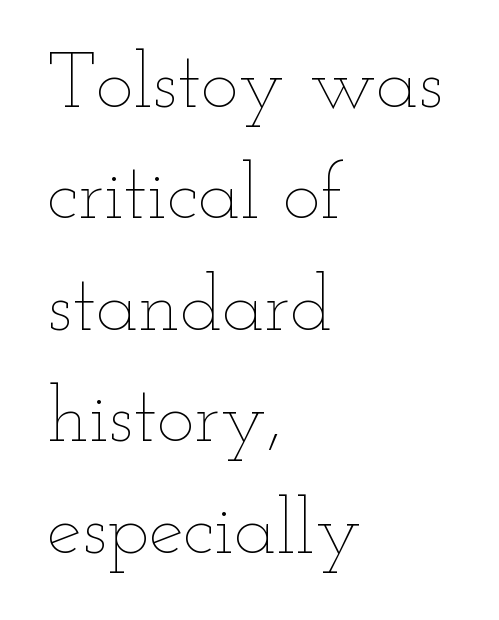
The image shows 79 px thin, wide type, upright; set left-aligned, normal line spacing (1.41x), normal letter spacing, not underlined; low stroke contrast and a small x-height.
